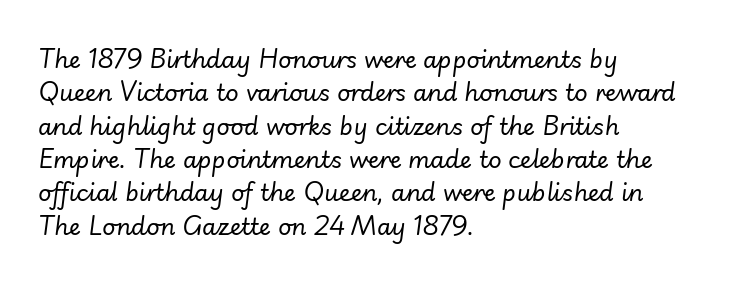
Q: Is the text bold? A: No.
Q: Is the text italic (slanted)? A: Yes, it leans right by about 7 degrees.
Q: Is the text underlined? A: No.
Q: How is the paragraph aligned? A: Left-aligned.
Q: Is the spacing between letters normal or unusually wide? A: Normal.
Q: Is the spacing between lines tight, normal or loose? A: Normal.
